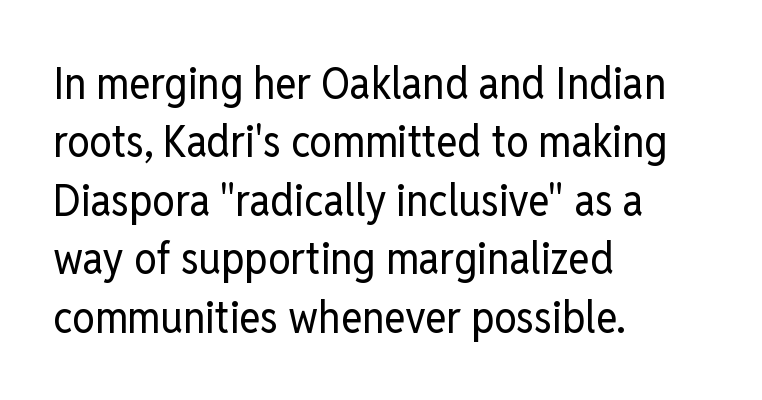
The image shows 45 px regular-weight, condensed sans-serif type, upright; set left-aligned, normal line spacing (1.3x), normal letter spacing, not underlined; low stroke contrast and a medium x-height.
